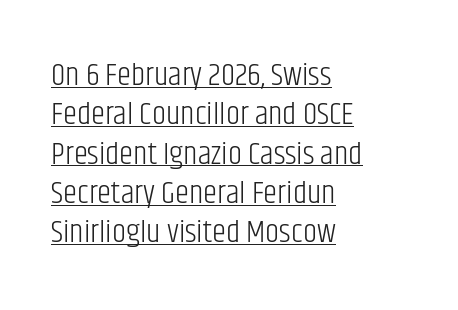
{"serif": "no", "italic": "no", "bold": "no", "weight": "light", "width": "condensed", "stroke_contrast": "low", "x_height": "large", "monospaced": "no", "underline": "yes", "align": "left", "line_spacing_ratio": 1.23, "letter_spacing": "normal", "letter_spacing_em": 0.0, "glyph_px": 32}
